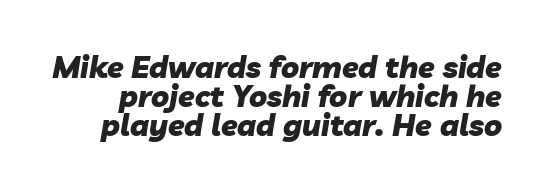
Clear beneath every line of the passage. One glance says dense: line gaps are narrower than usual. I'd describe the lettering as bold — thick and assertive. There's an unmistakable incline to the writing here.
